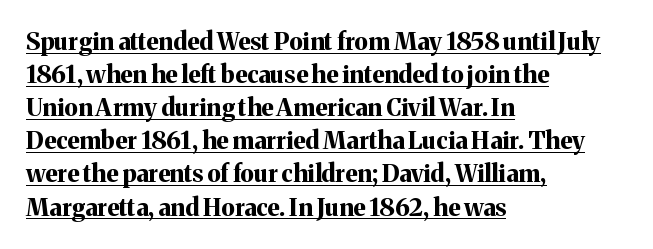
{"italic": "no", "bold": "yes", "underline": "yes", "align": "left", "line_spacing": "normal", "line_spacing_ratio": 1.38, "letter_spacing": "normal", "letter_spacing_em": 0.0, "glyph_px": 24}
